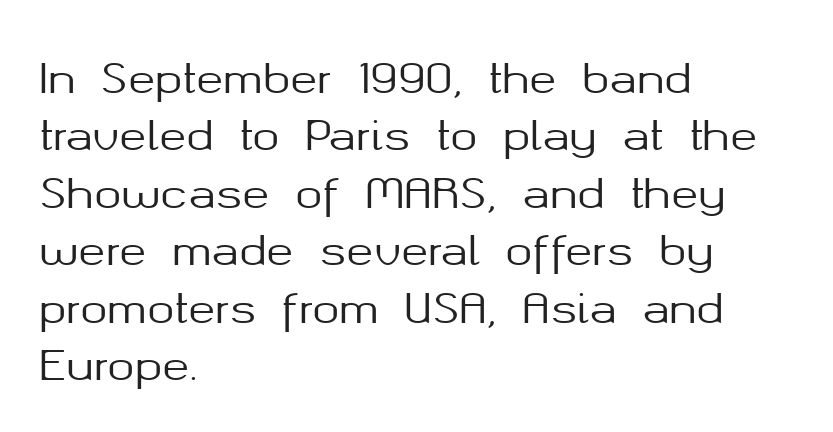
A typesetter would mark this as roman, not italic. Underlining? Definitely not there. The glyphs in this specimen are sans serif. Character widths vary here, with narrow letters taking less room than wide ones. The type is set solid horizontally, with unmodified tracking. In CSS terms this would be text-align: left.
